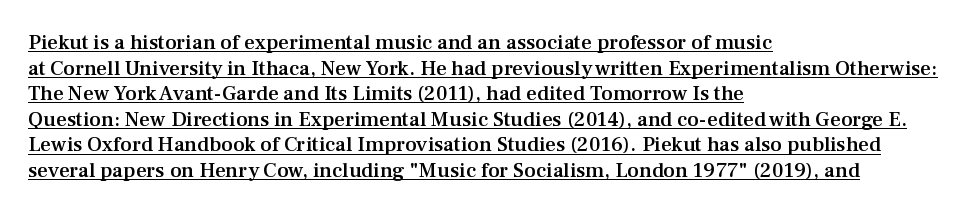
Q: Is the text bold? A: Semi-bold.
Q: Is the text italic (slanted)? A: No, it is upright.
Q: Is the text underlined? A: Yes.
Q: How is the paragraph aligned? A: Left-aligned.
Q: Is the spacing between letters normal or unusually wide? A: Normal.
